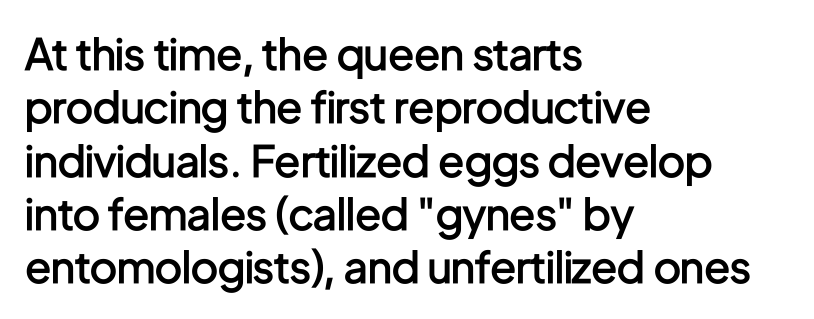
The image shows 43 px semibold, condensed sans-serif type, upright; set left-aligned, line spacing 1.24x, normal letter spacing, not underlined; low stroke contrast and a medium x-height.
